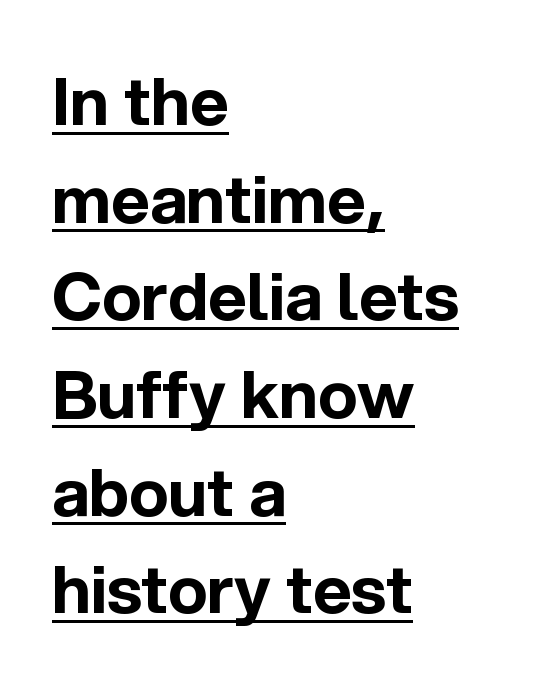
The image shows 66 px bold sans-serif type, upright; set left-aligned, normal line spacing (1.48x), normal letter spacing, underlined; a medium x-height.
